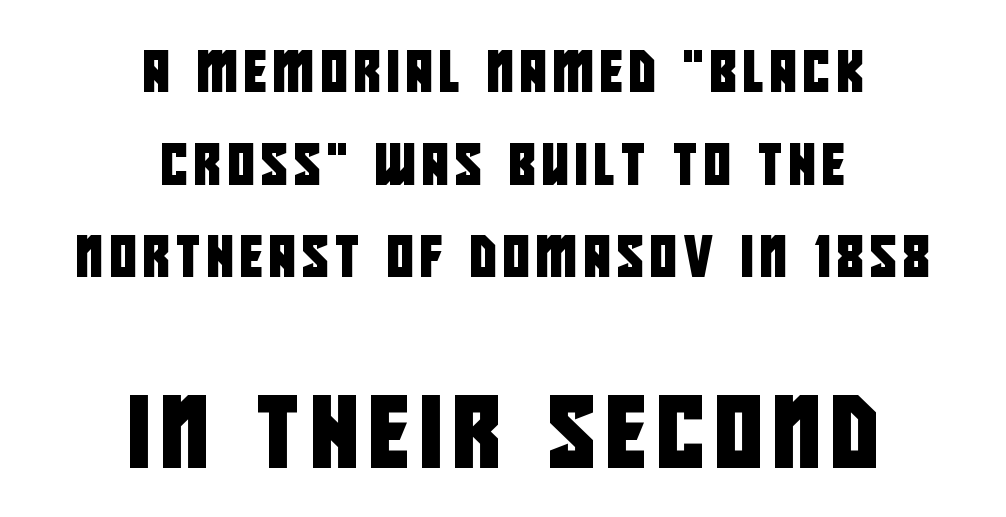
Whoever set this made the second block the dominant, larger element. Students, observe: this is what heavily led, spacious text looks like. Beneath every word, the page is bare. Every row of glyphs is offset so its center matches the block's center. No feet cap the strokes, marking this as sans-serif type.
